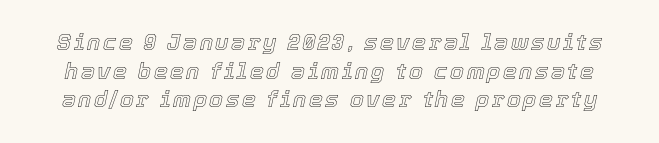
The designer left line spacing at the default. The lettering tilts uniformly, giving the passage an italic look. The space beneath each line is pristine and unruled.
